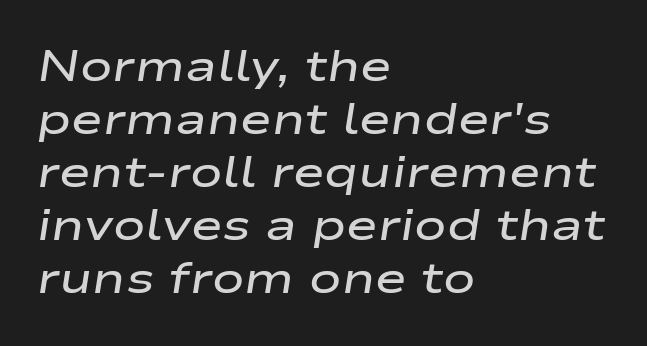
{"italic": "yes", "lean": "right", "slant_degrees": 9, "bold": "semi", "weight": "semibold", "width": "wide", "stroke_contrast": "low", "x_height": "medium", "monospaced": "no", "underline": "no", "align": "left", "line_spacing_ratio": 1.23, "letter_spacing": "normal", "letter_spacing_em": 0.0, "glyph_px": 43}
